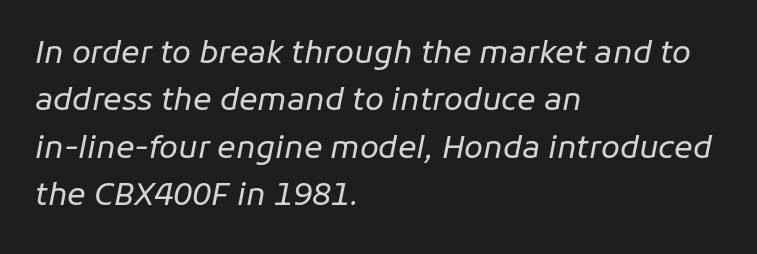
Q: Is the text bold? A: No.
Q: Is the text italic (slanted)? A: Yes, it leans right by about 11 degrees.
Q: Is the text underlined? A: No.
Q: How is the paragraph aligned? A: Left-aligned.
Q: Is the spacing between letters normal or unusually wide? A: Normal.
Q: Is the spacing between lines tight, normal or loose? A: Normal.
Q: Width (condensed, normal, or wide)? A: Normal.
Q: Stroke contrast? A: Low.
Q: x-height? A: Medium.
Q: Monospaced? A: No.
